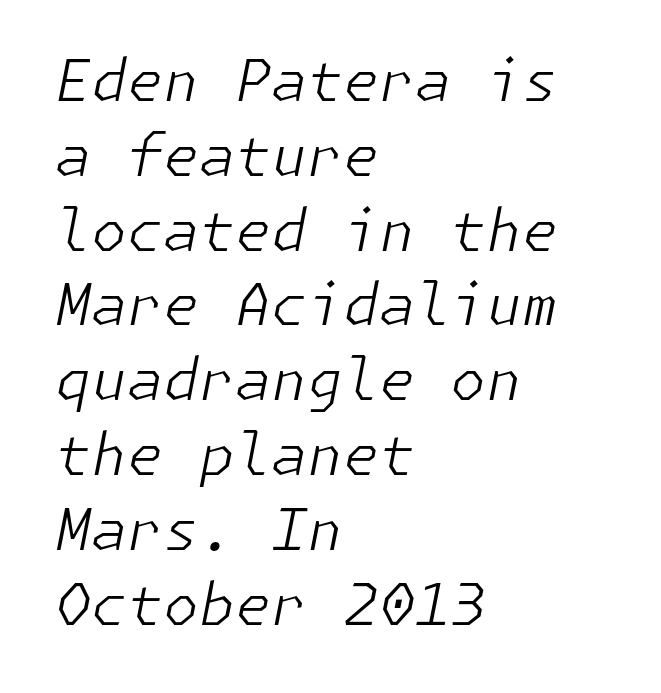
No extra tracking has been applied to these lines. Bare-footed words on every line. Would a proofreader flag this as italicized? Yes. Weight: not bold — regular or lighter.
